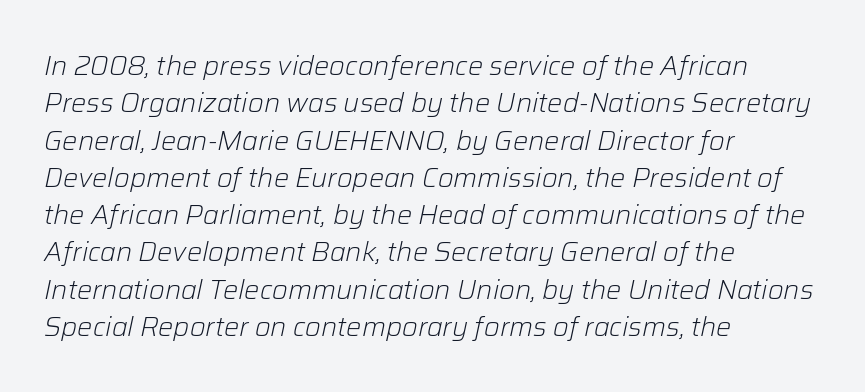
The image shows 27 px text type, italic (leaning right); set left-aligned, normal line spacing (1.38x), normal letter spacing, not underlined.
